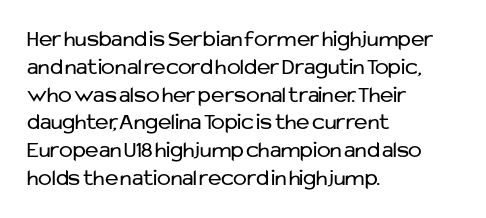
The image shows 23 px text type, upright; set left-aligned, line spacing 1.21x, normal letter spacing, not underlined.
